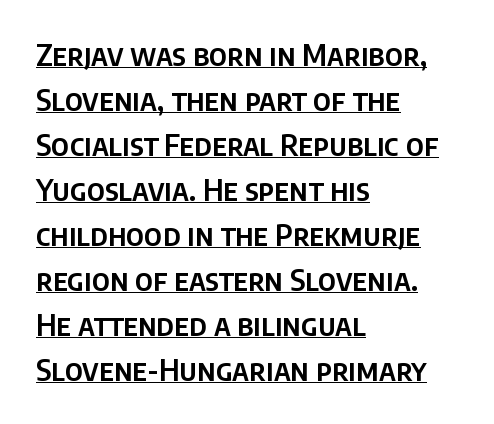
The image shows 29 px sans-serif type, upright; set left-aligned, normal line spacing (1.55x), normal letter spacing, underlined; low stroke contrast and a large x-height.
